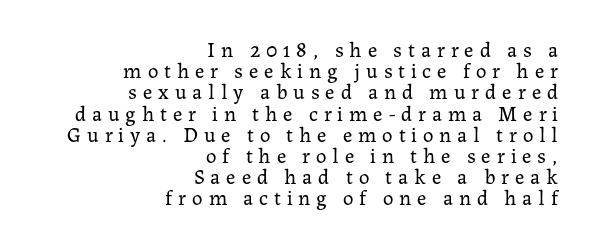
{"italic": "no", "bold": "no", "underline": "no", "align": "right", "line_spacing": "tight", "line_spacing_ratio": 1.01, "letter_spacing": "wide", "letter_spacing_em": 0.28, "glyph_px": 21}
